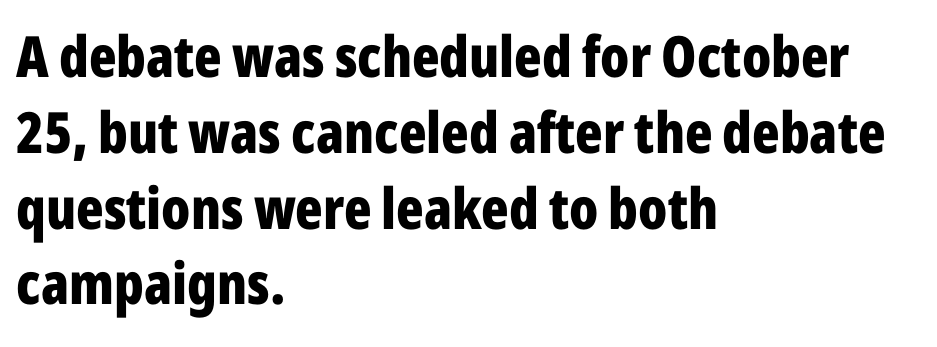
The image shows 57 px bold, condensed sans-serif type, upright; set left-aligned, normal line spacing (1.33x), normal letter spacing, not underlined; low stroke contrast and a medium x-height.
